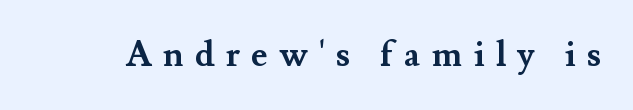
The image shows 35 px semibold serif type, upright; set unusually wide letter spacing (+0.32 em), not underlined; medium stroke contrast and a small x-height.
